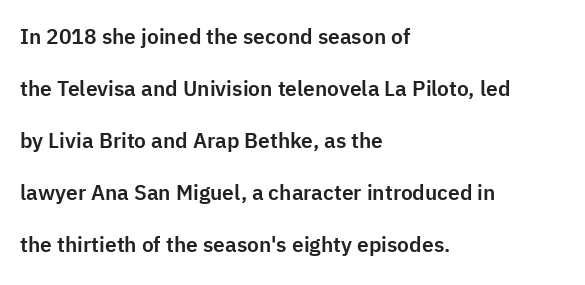
{"italic": "no", "underline": "no", "align": "left", "line_spacing": "loose", "line_spacing_ratio": 2.48, "letter_spacing": "normal", "letter_spacing_em": 0.0, "glyph_px": 21}
